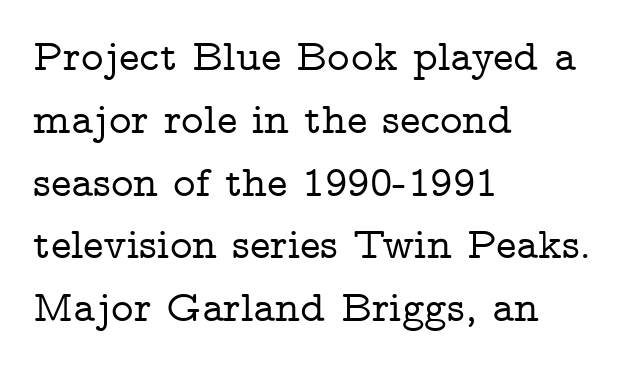
Q: Is the text italic (slanted)? A: No, it is upright.
Q: Is the typeface a serif or a sans-serif typeface? A: Serif.
Q: Is the text underlined? A: No.
Q: How is the paragraph aligned? A: Left-aligned.
Q: Is the spacing between letters normal or unusually wide? A: Normal.
Q: Is the spacing between lines tight, normal or loose? A: Normal.
Q: Width (condensed, normal, or wide)? A: Wide.
Q: Stroke contrast? A: Low.
Q: x-height? A: Medium.
Q: Monospaced? A: No.
